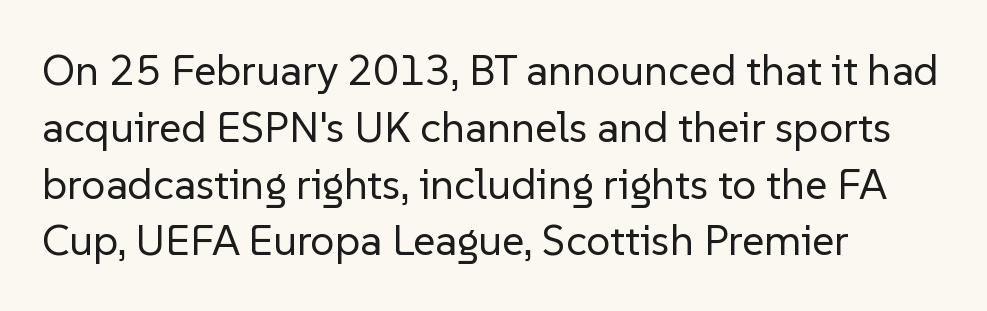
{"serif": "no", "italic": "no", "bold": "no", "weight": "regular", "width": "normal", "stroke_contrast": "low", "x_height": "medium", "monospaced": "no", "underline": "no", "align": "left", "line_spacing": "normal", "line_spacing_ratio": 1.32, "letter_spacing": "normal", "letter_spacing_em": 0.0, "glyph_px": 43}
